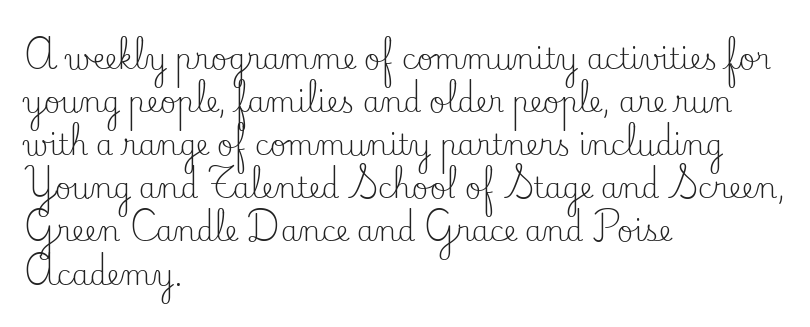
{"italic": "no", "bold": "no", "weight": "regular", "width": "normal", "stroke_contrast": "low", "x_height": "small", "monospaced": "no", "underline": "no", "align": "left", "line_spacing": "normal", "line_spacing_ratio": 1.54, "letter_spacing": "normal", "letter_spacing_em": 0.0, "glyph_px": 28}
